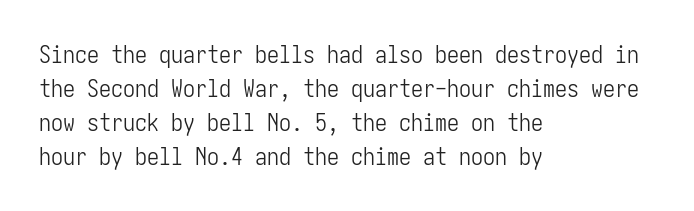
Decoration check: the copy has no underline. Teacher's note: observe the even left margin — that is flush-left alignment. Interline gaps are of average width in this sample. No chunkiness to these letters — they're not bold. These lines were composed using upright roman letters.
